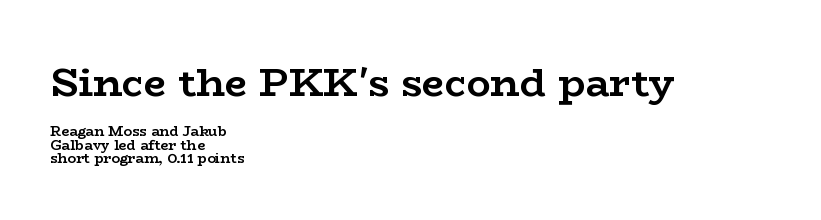
The specimen reads as upright at a glance. The rendering anchors every line to the left-hand side. Weight check: bold — yes, fully. Are there feet on the stems? There are — it's a serif. Nobody drew a line under any word here.
